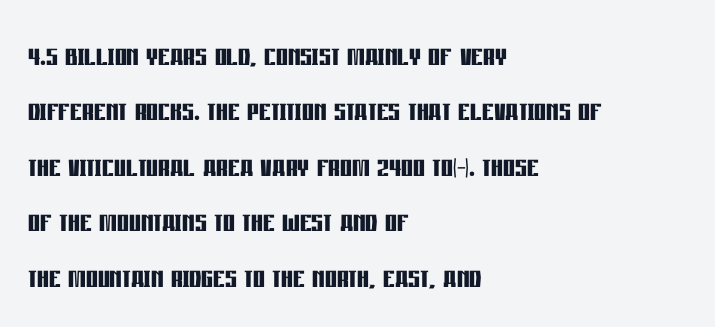
{"serif": "no", "italic": "no", "bold": "yes", "weight": "semibold", "width": "condensed", "stroke_contrast": "low", "x_height": "large", "monospaced": "no", "underline": "no", "align": "left", "line_spacing": "normal", "line_spacing_ratio": 1.5, "letter_spacing": "normal", "letter_spacing_em": 0.0, "glyph_px": 37}
